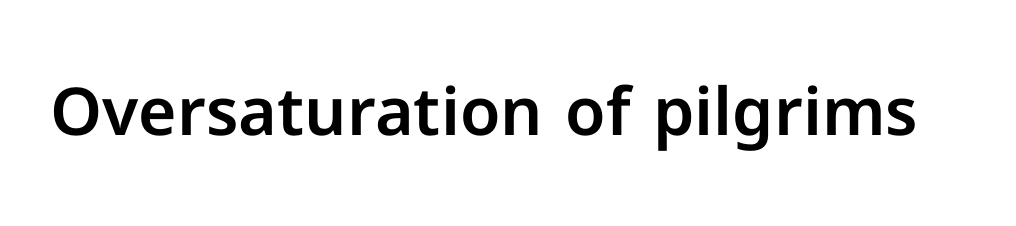
Q: Is the text italic (slanted)? A: No, it is upright.
Q: Is the typeface a serif or a sans-serif typeface? A: Sans-serif.
Q: Is the text underlined? A: No.
Q: Is the spacing between letters normal or unusually wide? A: Normal.
Q: Width (condensed, normal, or wide)? A: Normal.
Q: Stroke contrast? A: Low.
Q: x-height? A: Medium.
Q: Monospaced? A: No.
